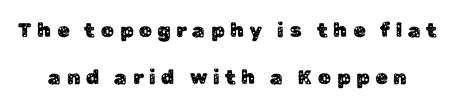
Q: Is the text italic (slanted)? A: No, it is upright.
Q: Is the text underlined? A: No.
Q: Is the spacing between letters normal or unusually wide? A: Unusually wide.
Q: Is the spacing between lines tight, normal or loose? A: Loose.
